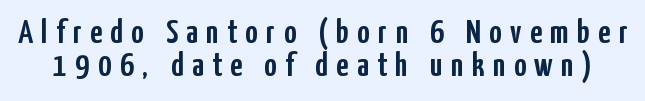
Q: Is the text italic (slanted)? A: No, it is upright.
Q: Is the typeface a serif or a sans-serif typeface? A: Sans-serif.
Q: Is the text underlined? A: No.
Q: Is the spacing between letters normal or unusually wide? A: Unusually wide.
Q: Is the spacing between lines tight, normal or loose? A: Tight.
Q: Width (condensed, normal, or wide)? A: Condensed.
Q: Stroke contrast? A: Low.
Q: x-height? A: Medium.
Q: Monospaced? A: No.
